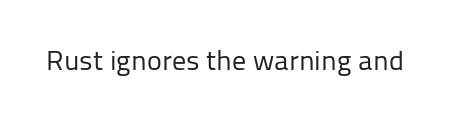
The specimen omits any rule beneath the text block's lines. Short note: letters normally spaced. Vertical strokes here are truly vertical. Note the varied advance widths — an 'i' is clearly narrower than an 'm'. The face used here is a sans, in the tradition of grotesques and geometrics.
